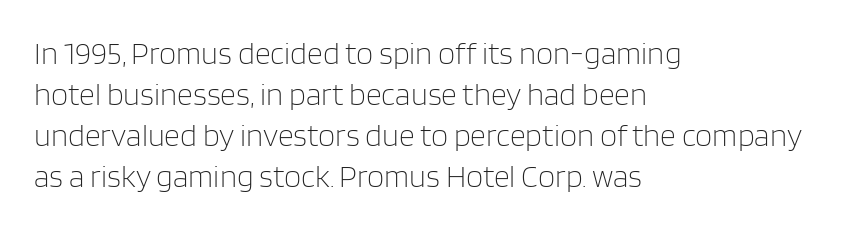
The image shows 31 px light sans-serif type, upright; set left-aligned, normal line spacing (1.32x), normal letter spacing, not underlined; low stroke contrast and a large x-height.
